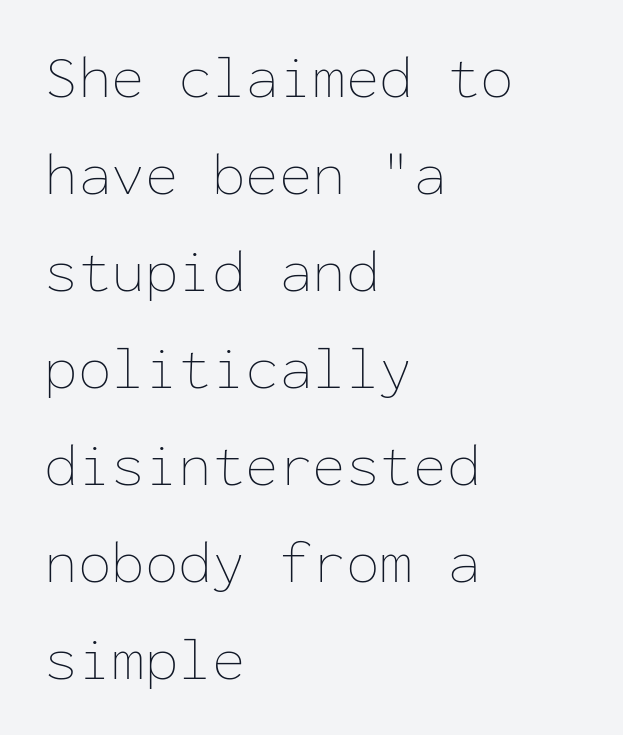
The image shows 61 px thin type, upright, monospaced; set left-aligned, normal line spacing (1.59x), normal letter spacing, not underlined; low stroke contrast and a medium x-height.
